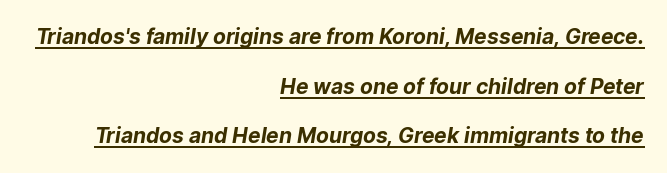
The image shows 21 px bold type; set right-aligned, loose line spacing (2.36x), normal letter spacing, underlined.
